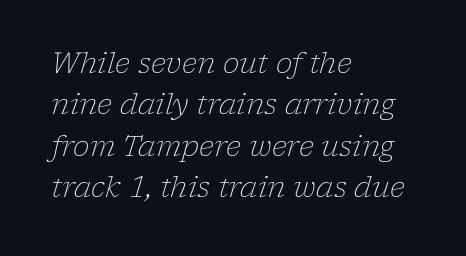
The image shows 28 px light serif type, italic (leaning right); set left-aligned, normal line spacing (1.48x), normal letter spacing, not underlined; low stroke contrast and a medium x-height.
